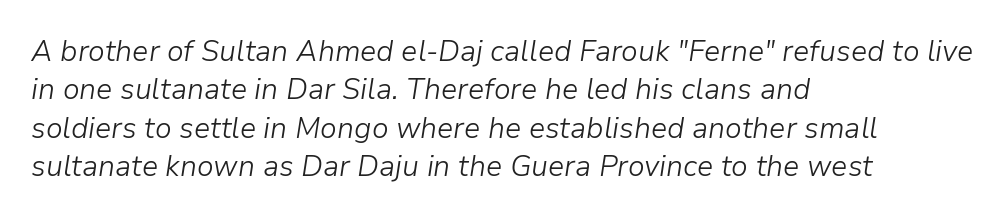
Horizontally, the lines are justified to the leading edge only. The gap between lines stays unmarked. The line-height multiplier appears to be the usual default. Stroke mass is kept to a normal reading level or below.
